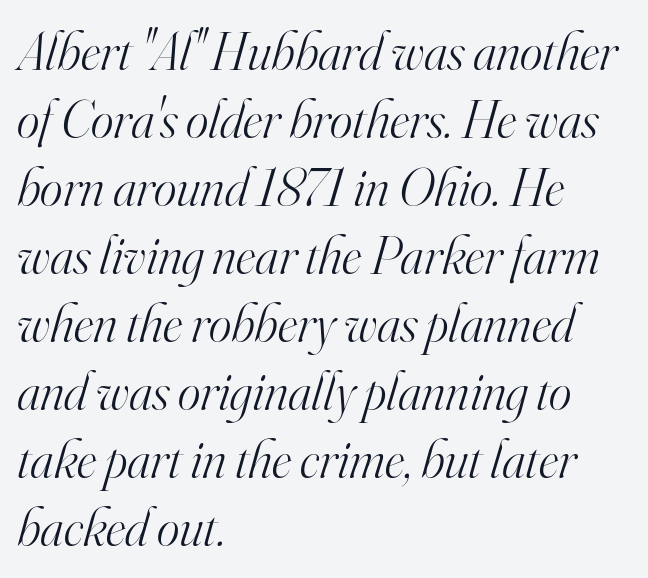
{"serif": "yes", "italic": "yes", "lean": "right", "slant_degrees": 16, "bold": "no", "weight": "light", "width": "normal", "stroke_contrast": "high", "x_height": "small", "monospaced": "no", "underline": "no", "align": "left", "line_spacing": "normal", "line_spacing_ratio": 1.26, "letter_spacing": "normal", "letter_spacing_em": 0.0, "glyph_px": 54}
